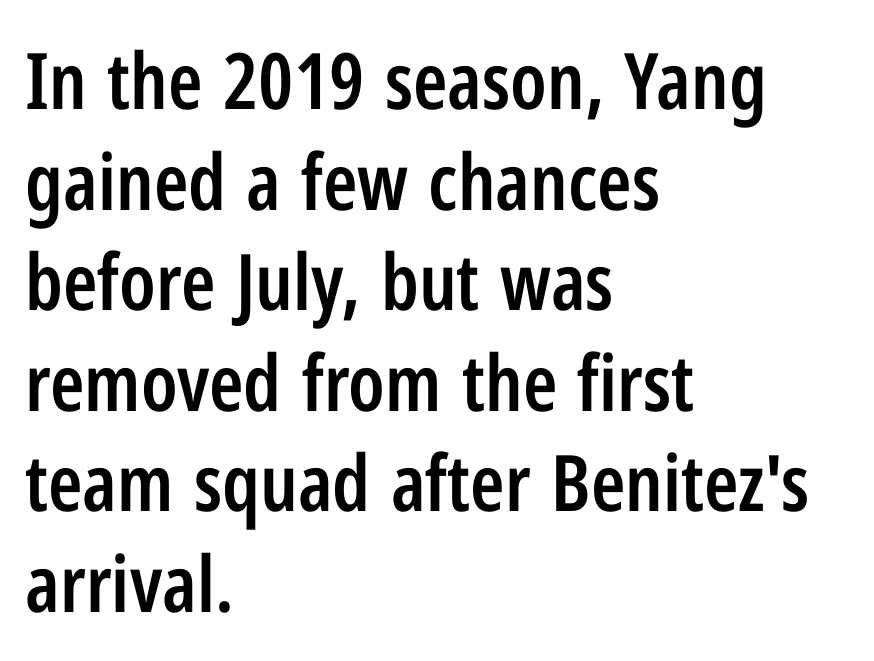
Beneath every word, the page is bare. The face used here is proportionally spaced, like ordinary book or web type. Does the copy run flush right? No — it runs flush left. The block of text has a typical density, with ordinary space between rows.
